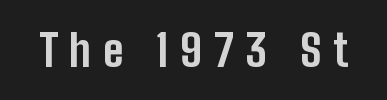
Q: Is the text bold? A: Yes.
Q: Is the text italic (slanted)? A: No, it is upright.
Q: Is the typeface a serif or a sans-serif typeface? A: Sans-serif.
Q: Is the text underlined? A: No.
Q: Is the spacing between letters normal or unusually wide? A: Unusually wide.
Q: Width (condensed, normal, or wide)? A: Condensed.
Q: Stroke contrast? A: Low.
Q: x-height? A: Medium.
Q: Monospaced? A: No.
